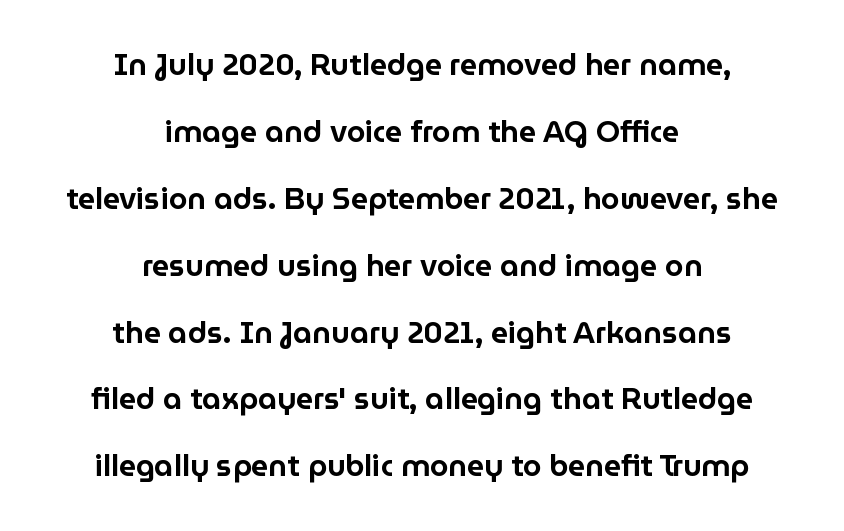
The lines in this sample share a center point and differ in where they start and stop. The face used here is proportionally spaced, like ordinary book or web type. The typography opts for an upright posture over an oblique one. No word sits above an underline.
